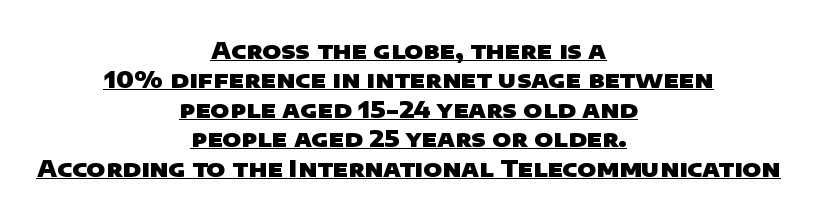
Glance below the letters and you will spot a drawn line. Horizontal bands of white between lines are of average thickness. The rendering keeps characters at their native spacing. These lines stack symmetrically, like a column narrowing and widening about its center. Weight: bold.
